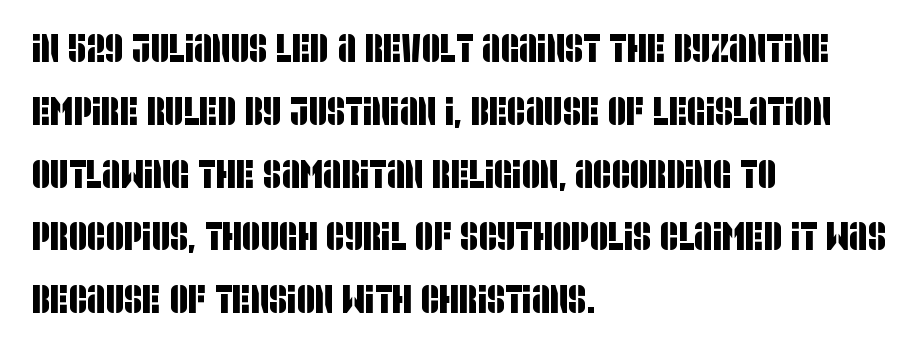
The block of text has a typical density, with ordinary space between rows. No extra tracking has been applied to these lines. The rendering shows plain stroke endings on the letterforms — a sans-serif design. Here the designer chose a conventional face with non-uniform glyph widths. No word sits above an underline.
